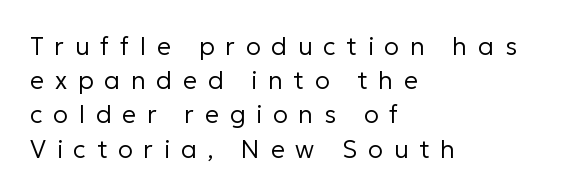
Q: Is the text bold? A: No.
Q: Is the text italic (slanted)? A: No, it is upright.
Q: Is the text underlined? A: No.
Q: How is the paragraph aligned? A: Left-aligned.
Q: Is the spacing between letters normal or unusually wide? A: Unusually wide.
Q: Is the spacing between lines tight, normal or loose? A: Normal.
